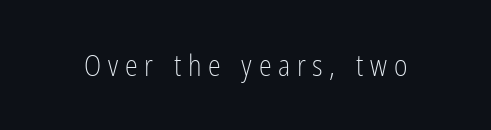
The image shows 29 px light, condensed sans-serif type, upright; set unusually wide letter spacing (+0.23 em), not underlined; low stroke contrast and a medium x-height.
